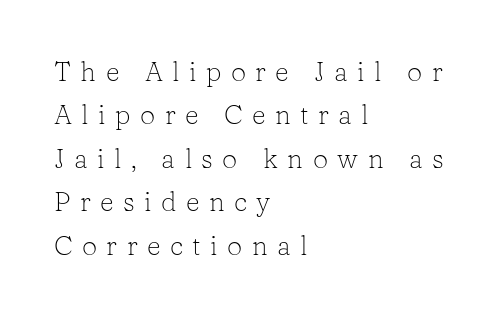
{"italic": "no", "bold": "no", "underline": "no", "align": "left", "line_spacing": "normal", "line_spacing_ratio": 1.61, "letter_spacing": "wide", "letter_spacing_em": 0.35, "glyph_px": 27}
